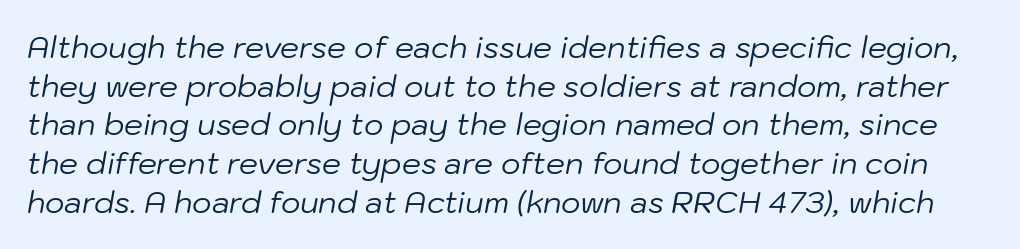
The image shows 30 px regular-weight type, italic (leaning right); set normal line spacing (1.29x), normal letter spacing, not underlined; low stroke contrast and a medium x-height.
